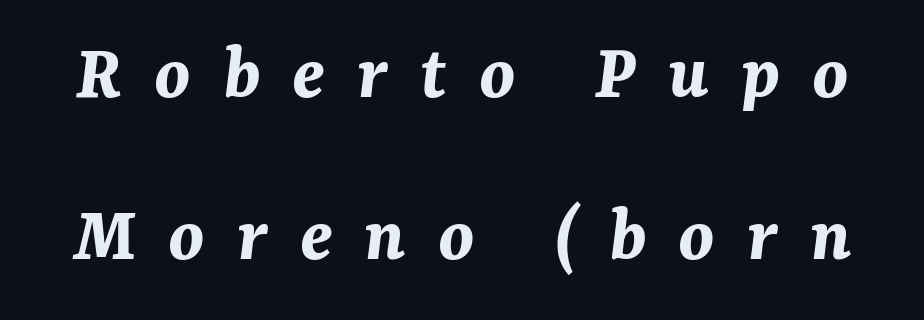
The image shows 80 px bold type, italic (leaning right); set loose line spacing (2.03x), unusually wide letter spacing (+0.4 em), not underlined; medium stroke contrast and a medium x-height.
